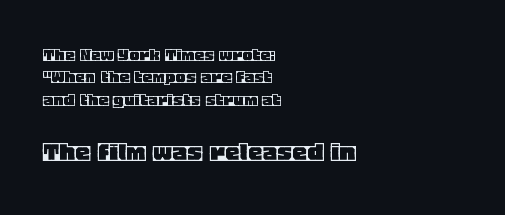
Quick note: underline off. Proportional: the letters do not fall into vertical columns. In terms of posture, this sample is upright. Size contrast runs from small at the top to large at the bottom. Students, observe: this is what under-led, compact text looks like.
